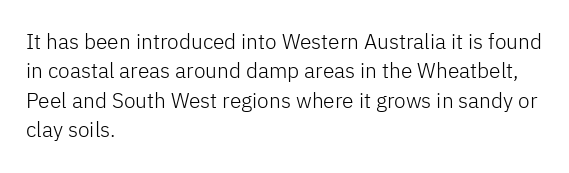
Q: Is the text bold? A: No.
Q: Is the text italic (slanted)? A: No, it is upright.
Q: Is the text underlined? A: No.
Q: How is the paragraph aligned? A: Left-aligned.
Q: Is the spacing between letters normal or unusually wide? A: Normal.
Q: Is the spacing between lines tight, normal or loose? A: Normal.
